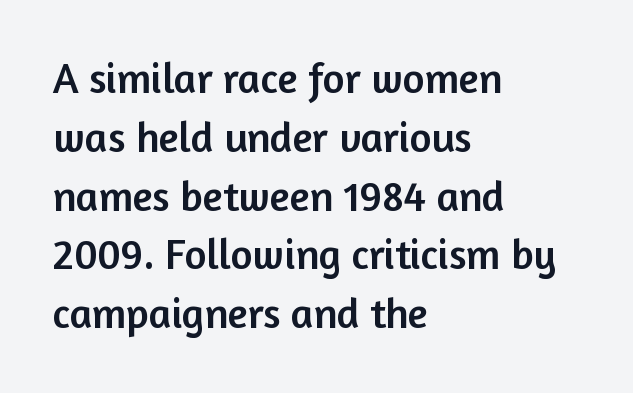
{"serif": "no", "italic": "no", "width": "normal", "stroke_contrast": "low", "x_height": "medium", "monospaced": "no", "underline": "no", "align": "left", "line_spacing": "normal", "line_spacing_ratio": 1.4, "letter_spacing": "normal", "letter_spacing_em": 0.0, "glyph_px": 42}
